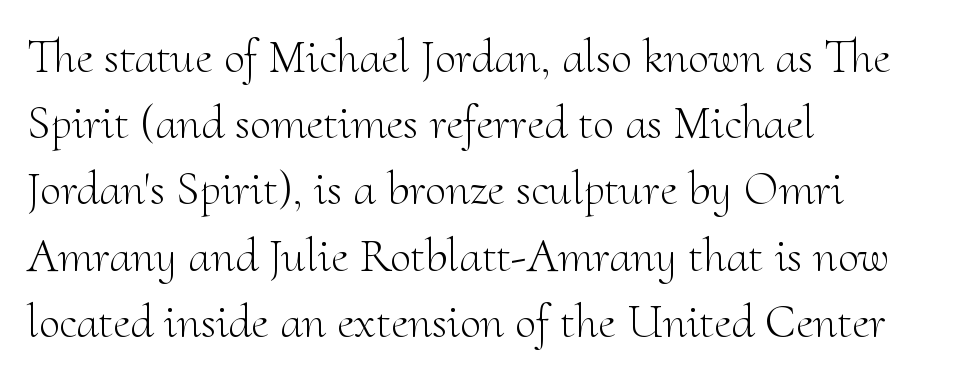
Horizontal bands of white between lines are of average thickness. Nothing unusual about the tracking: characters are spaced as the font intends. Is this a fixed-width face? No — the glyphs have proportional, varying widths. No extra ink here — the face is not bold. Ordinary non-slanted type is in use. This rendering features lettering with no underline.
